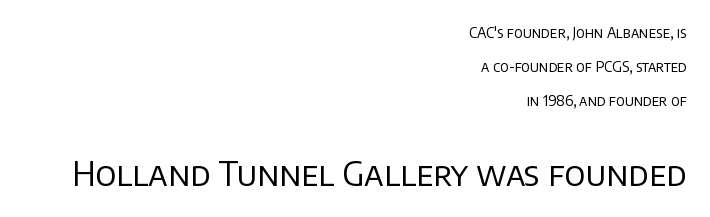
{"serif": "no", "italic": "no", "bold": "no", "weight": "regular", "width": "normal", "stroke_contrast": "low", "x_height": "large", "monospaced": "no", "underline": "no", "align": "right", "line_spacing": "loose", "line_spacing_ratio": 2.44, "letter_spacing": "normal", "letter_spacing_em": 0.0, "larger_block": "second", "size_ratio": 2.36, "glyph_px": 33}
